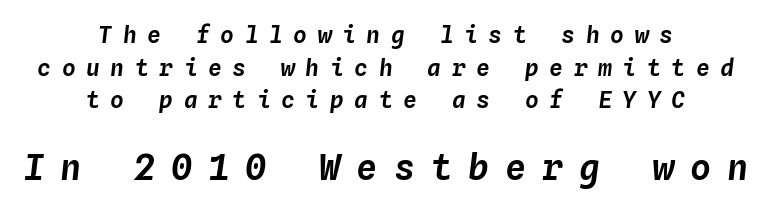
{"italic": "yes", "lean": "right", "slant_degrees": 4, "width": "normal", "stroke_contrast": "low", "x_height": "medium", "monospaced": "yes", "underline": "no", "align": "center", "line_spacing": "normal", "line_spacing_ratio": 1.42, "letter_spacing": "wide", "letter_spacing_em": 0.46, "larger_block": "second", "size_ratio": 1.52, "glyph_px": 35}
